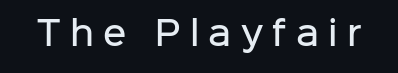
Q: Is the text bold? A: Semi-bold.
Q: Is the text italic (slanted)? A: No, it is upright.
Q: Is the typeface a serif or a sans-serif typeface? A: Sans-serif.
Q: Is the text underlined? A: No.
Q: Is the spacing between letters normal or unusually wide? A: Unusually wide.
Q: Width (condensed, normal, or wide)? A: Normal.
Q: Stroke contrast? A: Low.
Q: x-height? A: Medium.
Q: Monospaced? A: No.
